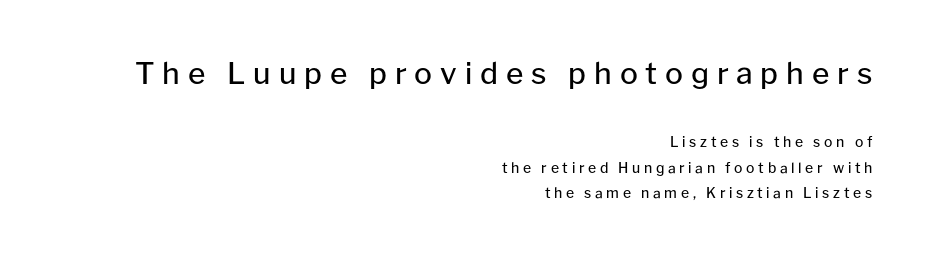
Q: Is the text bold? A: No.
Q: Is the text italic (slanted)? A: No, it is upright.
Q: Is the typeface a serif or a sans-serif typeface? A: Sans-serif.
Q: Is the text underlined? A: No.
Q: How is the paragraph aligned? A: Right-aligned.
Q: Is the spacing between letters normal or unusually wide? A: Unusually wide.
Q: Which block of text is set in a larger size, the first (top) or the second (bottom)? A: The first (top) one.
Q: Width (condensed, normal, or wide)? A: Normal.
Q: Stroke contrast? A: Low.
Q: x-height? A: Medium.
Q: Monospaced? A: No.
